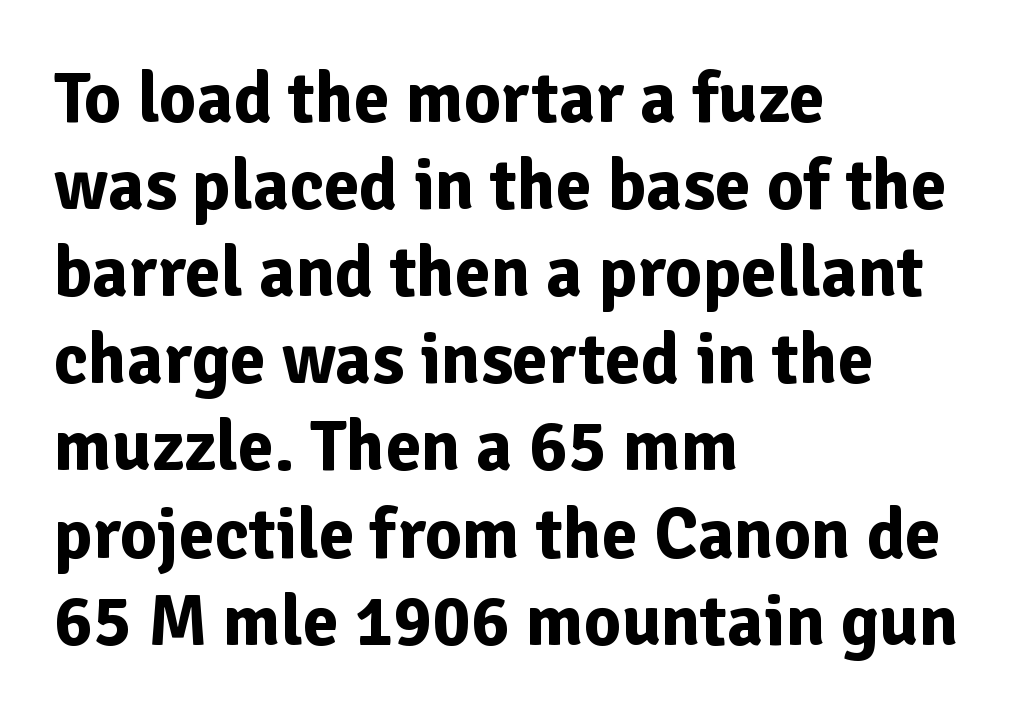
{"serif": "no", "italic": "no", "bold": "yes", "weight": "bold", "width": "normal", "stroke_contrast": "low", "x_height": "medium", "monospaced": "no", "underline": "no", "align": "left", "line_spacing_ratio": 1.21, "letter_spacing": "normal", "letter_spacing_em": 0.0, "glyph_px": 72}
